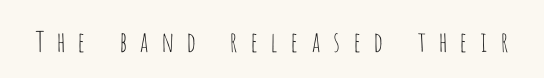
Q: Is the text bold? A: No.
Q: Is the text italic (slanted)? A: No, it is upright.
Q: Is the typeface a serif or a sans-serif typeface? A: Sans-serif.
Q: Is the text underlined? A: No.
Q: Is the spacing between letters normal or unusually wide? A: Unusually wide.
Q: Width (condensed, normal, or wide)? A: Condensed.
Q: Stroke contrast? A: Low.
Q: x-height? A: Large.
Q: Monospaced? A: No.
